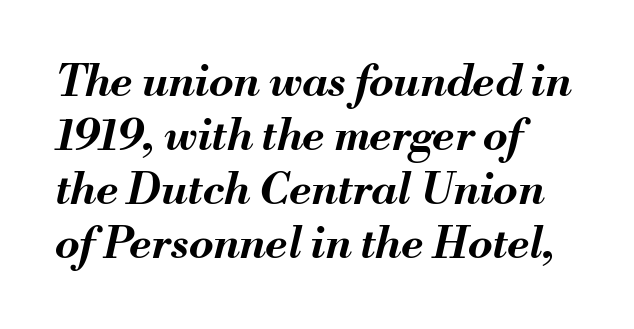
The passage shown is typed in a proportional face where columns would drift. The glyphs have the mass of a bold cut. The setting favours the left margin, as ordinary paragraphs usually do. Check under the words: just untouched page.
